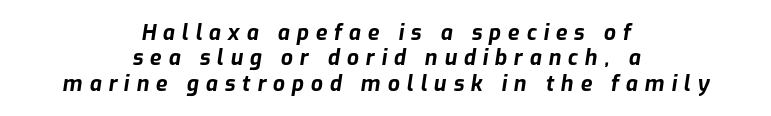
The image shows 21 px bold type, italic (leaning right); set centered, line spacing 1.21x, unusually wide letter spacing (+0.33 em), not underlined.
